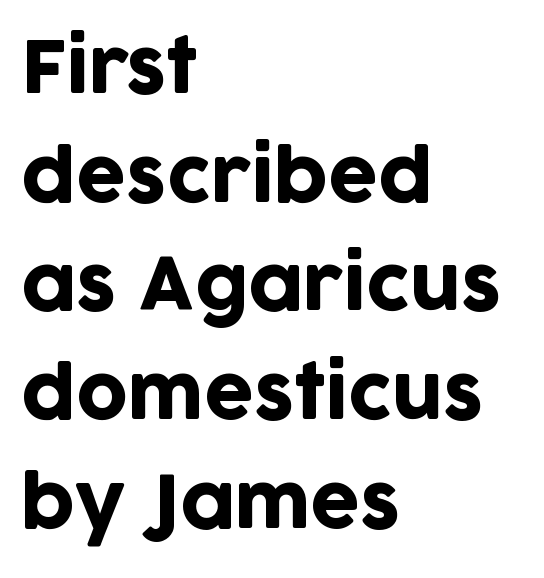
The image shows 71 px sans-serif type, upright; set left-aligned, normal line spacing (1.53x), normal letter spacing, not underlined; low stroke contrast and a large x-height.
